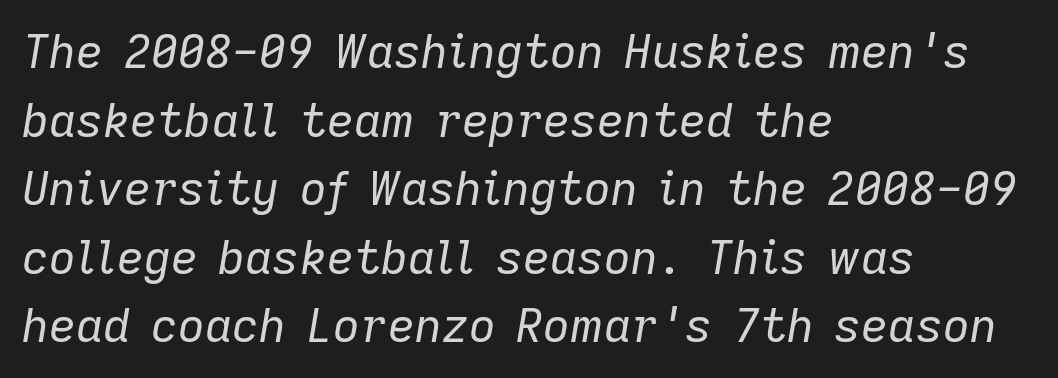
{"italic": "yes", "lean": "right", "slant_degrees": 9, "bold": "no", "weight": "regular", "width": "normal", "stroke_contrast": "low", "x_height": "medium", "monospaced": "no", "underline": "no", "align": "left", "line_spacing": "normal", "line_spacing_ratio": 1.46, "letter_spacing": "normal", "letter_spacing_em": 0.0, "glyph_px": 47}
